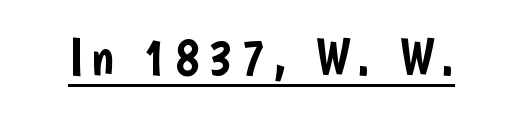
{"serif": "no", "italic": "no", "width": "condensed", "stroke_contrast": "low", "x_height": "medium", "monospaced": "no", "underline": "yes", "glyph_px": 53}
